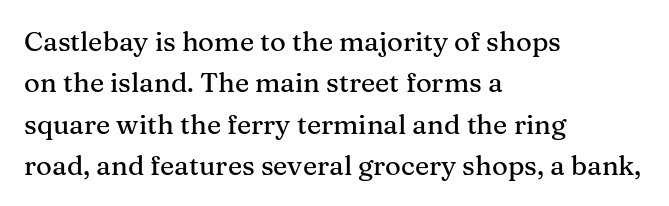
Successive baselines arrive at the customary interval. Short and long lines alike share a common starting point at left. Italic: no, the glyphs are upright roman. Short note: letters normally spaced. Quick note: underline off.
